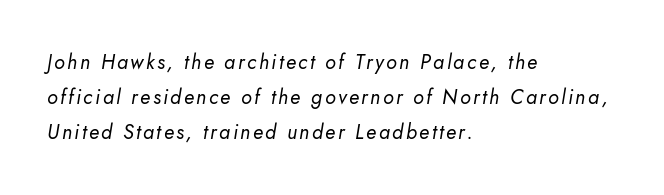
Think standard paragraph weight, or any step lighter than that. The paragraph shown leans on its left margin. In terms of posture, this sample is oblique. Decoration check: the copy has no underline.
